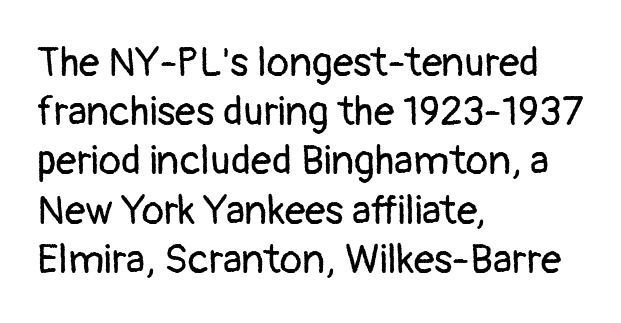
Q: Is the text bold? A: No.
Q: Is the text italic (slanted)? A: No, it is upright.
Q: Is the typeface a serif or a sans-serif typeface? A: Sans-serif.
Q: Is the text underlined? A: No.
Q: How is the paragraph aligned? A: Left-aligned.
Q: Is the spacing between letters normal or unusually wide? A: Normal.
Q: Width (condensed, normal, or wide)? A: Normal.
Q: Stroke contrast? A: Low.
Q: x-height? A: Medium.
Q: Monospaced? A: No.
